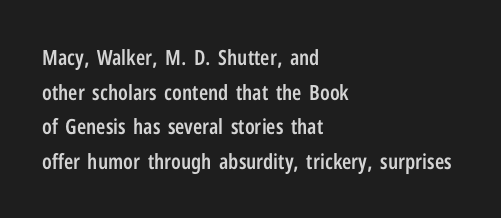
How are the letters spaced? Ordinarily, with no added tracking. Descender tails drop into unmarked territory. Compared with a centered layout, this one pins lines to the left instead. Quick note: not italic, upright. In terms of weight, the rendering is demibold, just under bold.
